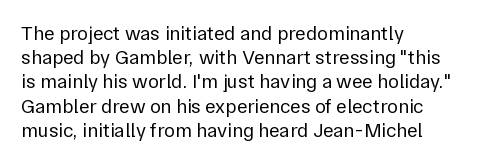
Tall strokes in this sample are plumb rather than angled. Decoration check: the copy has no underline. Words appear dense and cohesive because spacing is normal. The typesetter chose a ragged-right arrangement here.
